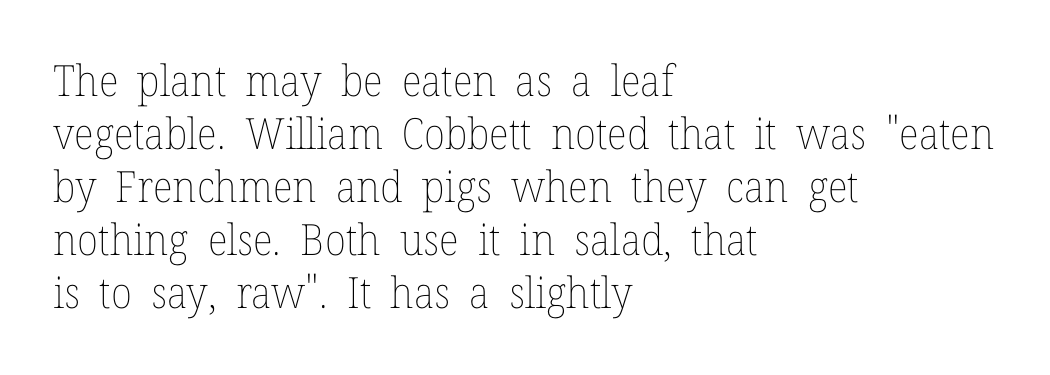
Rendered with straight, roman letterforms. The space directly below the letters is spotless. The ragged edge is on the right, which tells us the setting is flush left. Think of a printed novel: that variable character pitch is what you see here. Words appear dense and cohesive because spacing is normal. This is not heavy type; no bold has been used.
